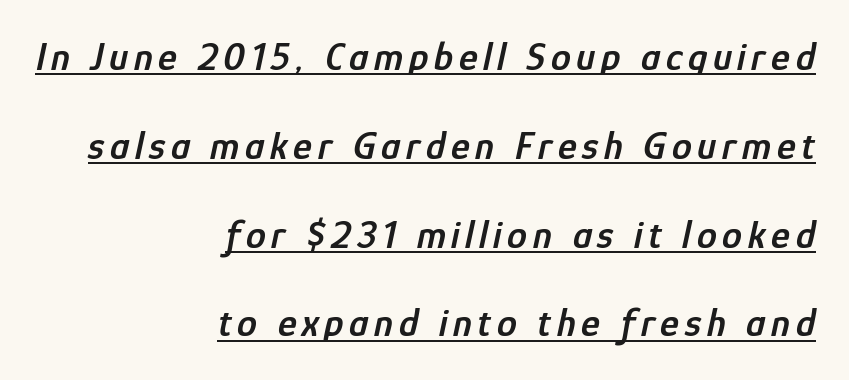
The image shows 40 px semibold, condensed type, italic (leaning right); set right-aligned, loose line spacing (2.22x), underlined; low stroke contrast and a medium x-height.
